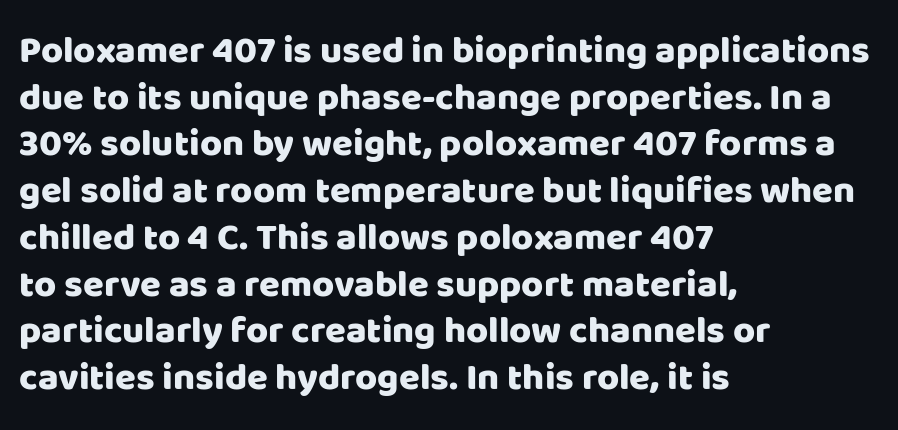
These lines keep a tight, regular rhythm from letter to letter. Spacing verdict: proportional, widths tailored to each character. Line beginnings align vertically; line endings do not. The lettering stays uniformly vertical, giving the passage a roman look.
